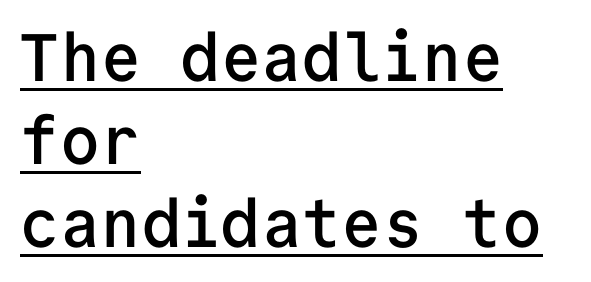
The image shows 67 px semibold sans-serif type, upright, monospaced; set left-aligned, line spacing 1.24x, normal letter spacing, underlined; low stroke contrast and a medium x-height.
